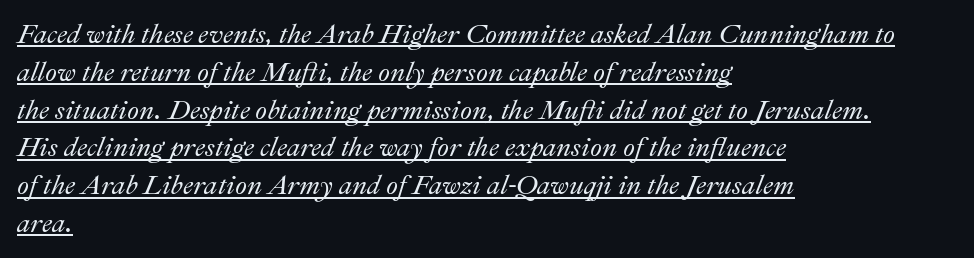
{"italic": "yes", "lean": "right", "slant_degrees": 22, "underline": "yes", "align": "left", "line_spacing": "normal", "line_spacing_ratio": 1.4, "letter_spacing": "normal", "letter_spacing_em": 0.0, "glyph_px": 27}
